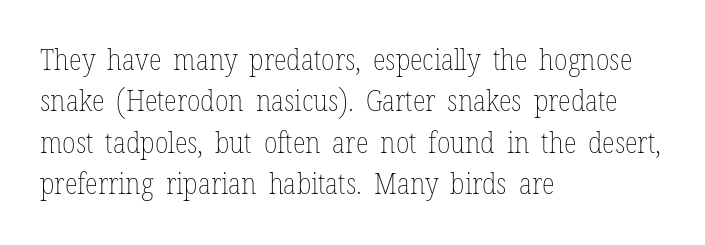
The horizontal fit of the characters is conventional and even. The font's upright variant was chosen for this text. This reads as an unemphasized weight, regular at the heaviest. The gap between lines stays unmarked. Casual observation: everything's shoved over to the left. Reading down the column, the eye jumps a familiar distance to each next line.
